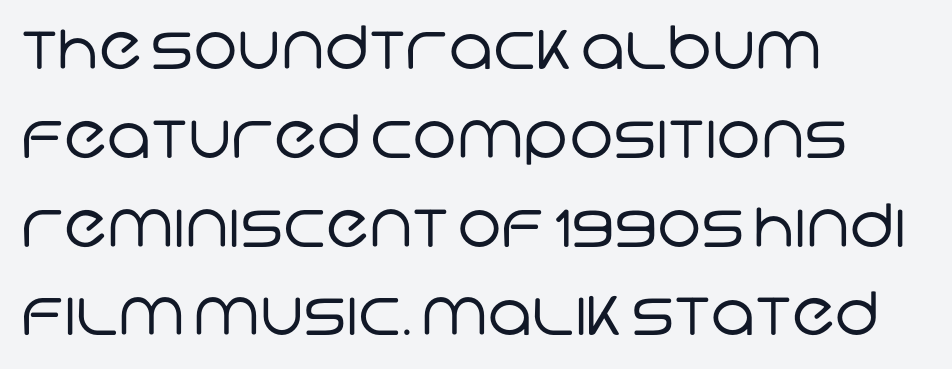
{"serif": "no", "bold": "no", "weight": "regular", "width": "normal", "stroke_contrast": "low", "x_height": "large", "monospaced": "no", "underline": "no", "align": "left", "line_spacing": "normal", "line_spacing_ratio": 1.48, "letter_spacing": "normal", "letter_spacing_em": 0.0, "glyph_px": 60}
